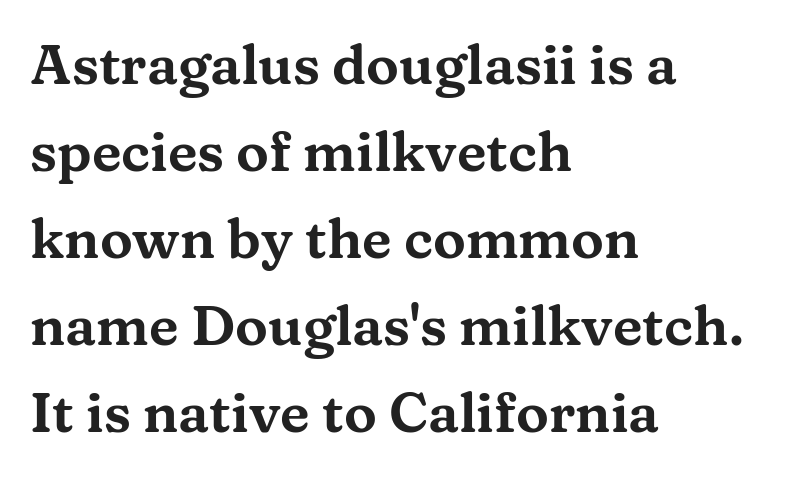
Q: Is the text italic (slanted)? A: No, it is upright.
Q: Is the typeface a serif or a sans-serif typeface? A: Serif.
Q: Is the text underlined? A: No.
Q: How is the paragraph aligned? A: Left-aligned.
Q: Is the spacing between letters normal or unusually wide? A: Normal.
Q: Is the spacing between lines tight, normal or loose? A: Normal.
Q: Width (condensed, normal, or wide)? A: Wide.
Q: Stroke contrast? A: Medium.
Q: x-height? A: Medium.
Q: Monospaced? A: No.
